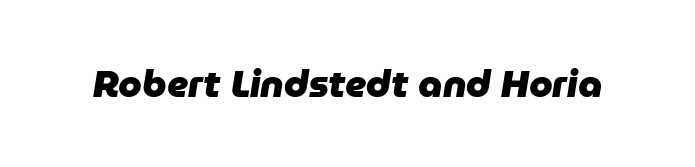
Q: Is the text bold? A: Yes.
Q: Is the text italic (slanted)? A: Yes, it leans right by about 9 degrees.
Q: Is the text underlined? A: No.
Q: Is the spacing between letters normal or unusually wide? A: Normal.
Q: Width (condensed, normal, or wide)? A: Normal.
Q: Stroke contrast? A: Low.
Q: x-height? A: Medium.
Q: Monospaced? A: No.
